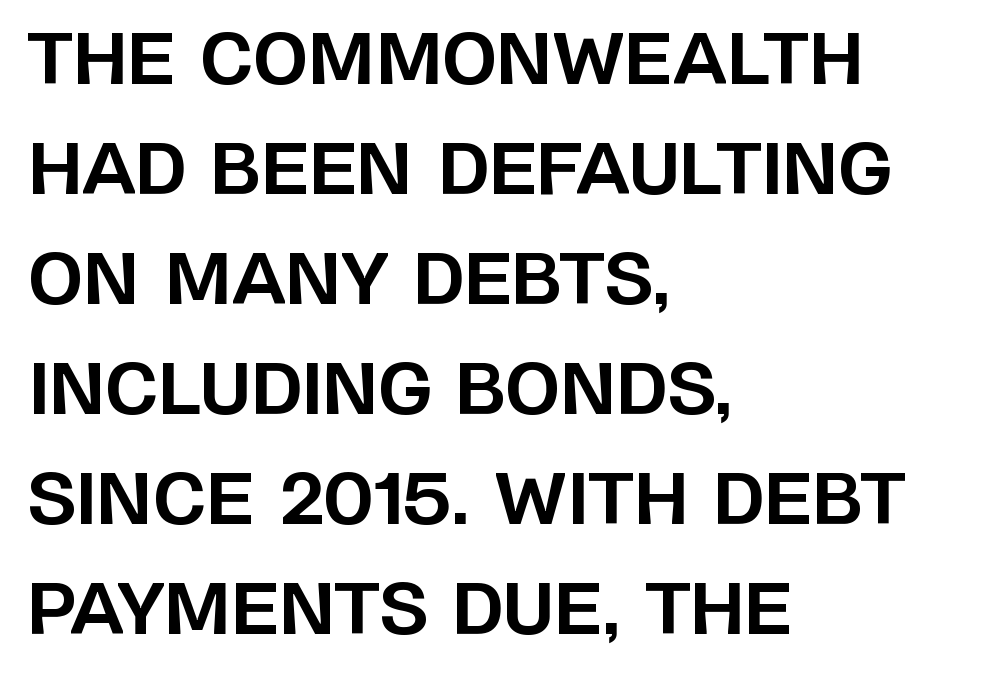
Q: Is the text bold? A: Yes.
Q: Is the text italic (slanted)? A: No, it is upright.
Q: Is the typeface a serif or a sans-serif typeface? A: Sans-serif.
Q: Is the text underlined? A: No.
Q: How is the paragraph aligned? A: Left-aligned.
Q: Is the spacing between letters normal or unusually wide? A: Normal.
Q: Is the spacing between lines tight, normal or loose? A: Normal.
Q: Width (condensed, normal, or wide)? A: Normal.
Q: Stroke contrast? A: Low.
Q: x-height? A: Large.
Q: Monospaced? A: No.
